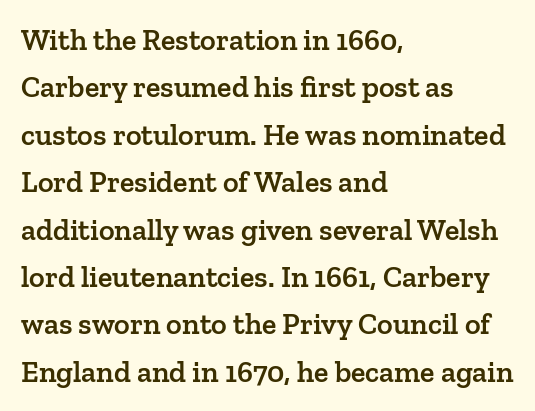
The image shows 30 px semibold serif type, upright; set left-aligned, normal line spacing (1.58x), normal letter spacing, not underlined; low stroke contrast and a medium x-height.
